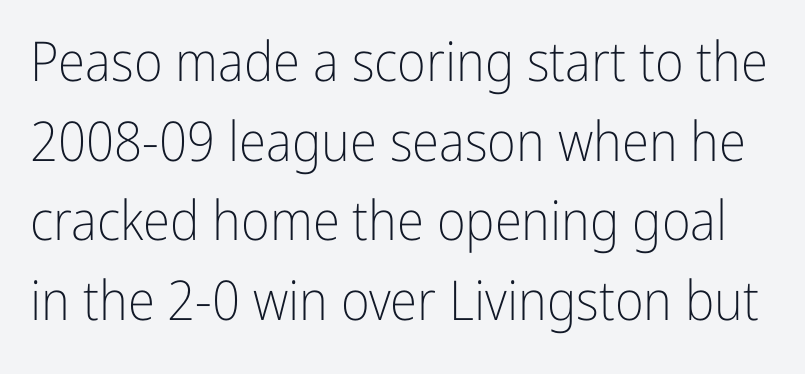
{"serif": "no", "italic": "no", "bold": "no", "weight": "light", "width": "condensed", "stroke_contrast": "low", "x_height": "medium", "monospaced": "no", "underline": "no", "line_spacing": "normal", "line_spacing_ratio": 1.45, "letter_spacing": "normal", "letter_spacing_em": 0.0, "glyph_px": 55}
